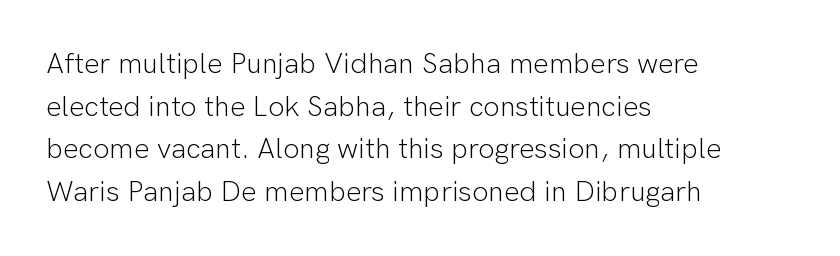
Heaviness? Minimal to ordinary, like unemphasized prose. A normal amount of white space separates one row of letters from the next. No extra tracking has been applied to these lines. The letters advance in unequal steps, a hallmark of proportional type. The typography opts for an upright posture over an oblique one. Each line starts at the same left margin while the right side varies.
